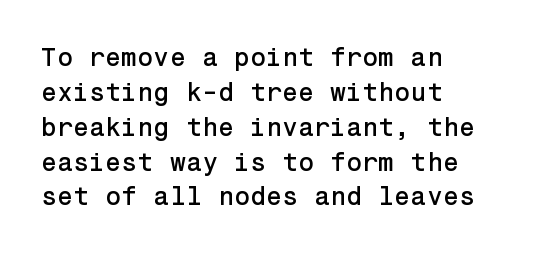
The letters stand straight up with perfectly vertical stems. Anything drawn beneath the words? Only blank space. Vertical spacing — default. Short note: letters normally spaced. Leftover space on each line is placed entirely after the last word.
